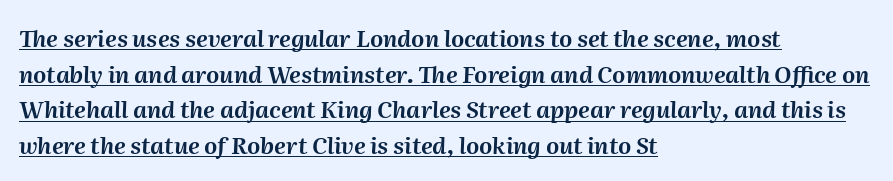
Short and long lines alike share a common starting point at left. Is the type slanted? Yes — the strokes lean at a clear angle. Short note: letters normally spaced. Summary of vertical rhythm: regular, with standard interline spacing. Has an underline been added? It has.
